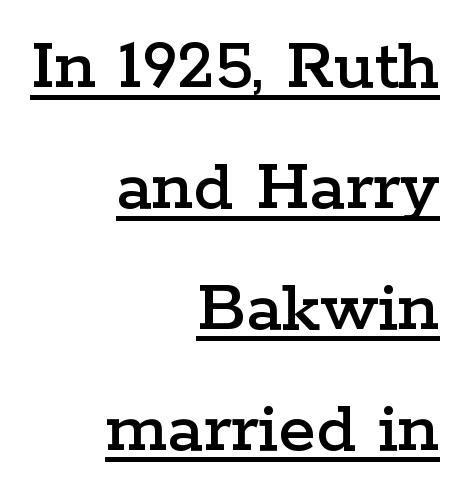
The image shows 76 px wide serif type, upright; set right-aligned, normal line spacing (1.59x), normal letter spacing, underlined; low stroke contrast and a medium x-height.
